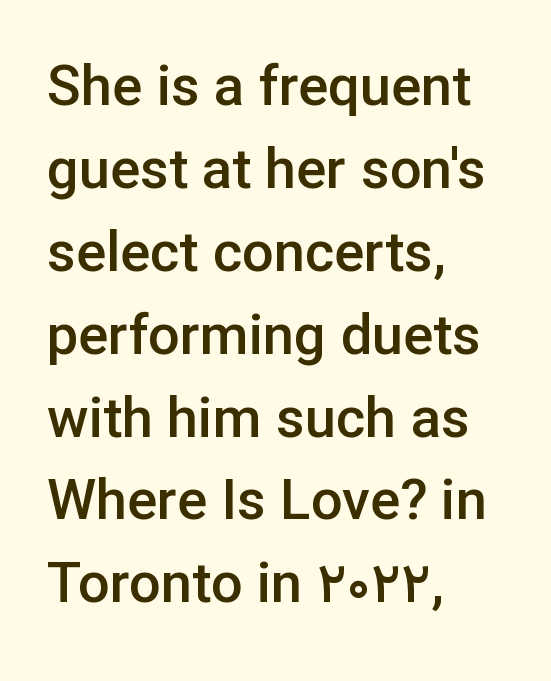
{"serif": "no", "italic": "no", "bold": "semi", "weight": "semibold", "width": "normal", "stroke_contrast": "low", "x_height": "medium", "monospaced": "no", "underline": "no", "align": "left", "line_spacing": "normal", "line_spacing_ratio": 1.48, "letter_spacing": "normal", "letter_spacing_em": 0.0, "glyph_px": 56}
